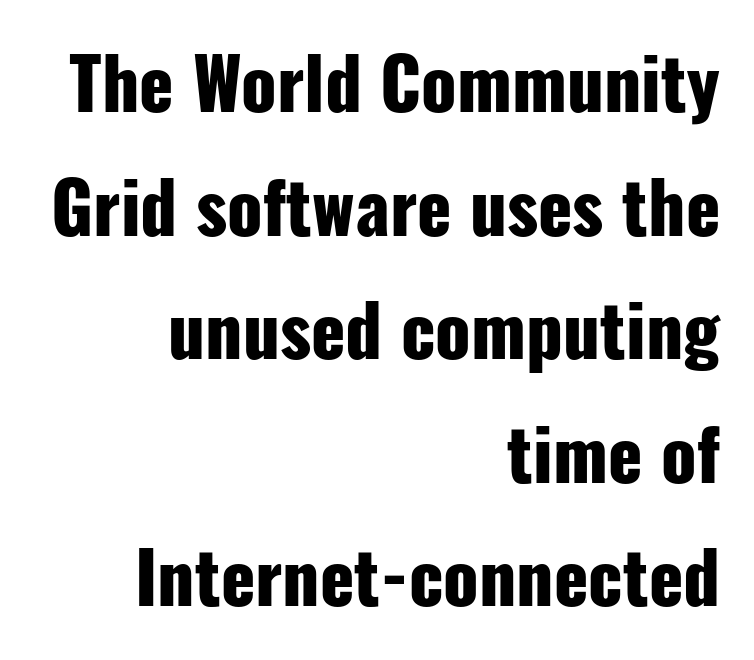
The image shows 71 px heavy, condensed sans-serif type, upright; set right-aligned, line spacing 1.74x, normal letter spacing, not underlined; low stroke contrast and a medium x-height.
